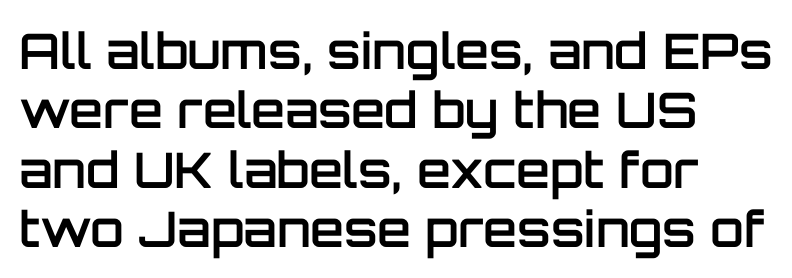
Q: Is the text bold? A: Semi-bold.
Q: Is the text italic (slanted)? A: No, it is upright.
Q: Is the typeface a serif or a sans-serif typeface? A: Sans-serif.
Q: Is the text underlined? A: No.
Q: How is the paragraph aligned? A: Left-aligned.
Q: Is the spacing between letters normal or unusually wide? A: Normal.
Q: Width (condensed, normal, or wide)? A: Normal.
Q: Stroke contrast? A: Low.
Q: x-height? A: Large.
Q: Monospaced? A: No.
